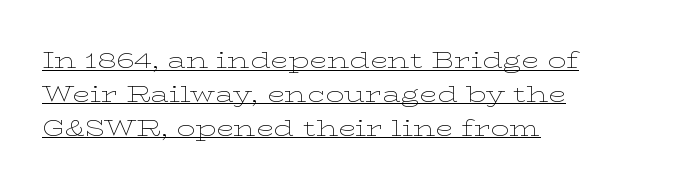
Q: Is the text bold? A: No.
Q: Is the text italic (slanted)? A: No, it is upright.
Q: Is the text underlined? A: Yes.
Q: How is the paragraph aligned? A: Left-aligned.
Q: Is the spacing between letters normal or unusually wide? A: Normal.
Q: Is the spacing between lines tight, normal or loose? A: Normal.
